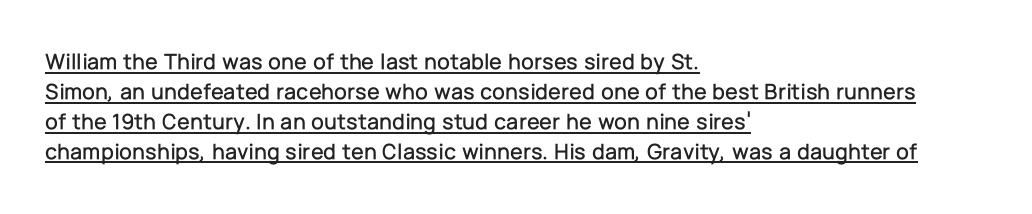
{"italic": "no", "underline": "yes", "align": "left", "line_spacing": "normal", "line_spacing_ratio": 1.3, "letter_spacing": "normal", "letter_spacing_em": 0.0, "glyph_px": 23}
